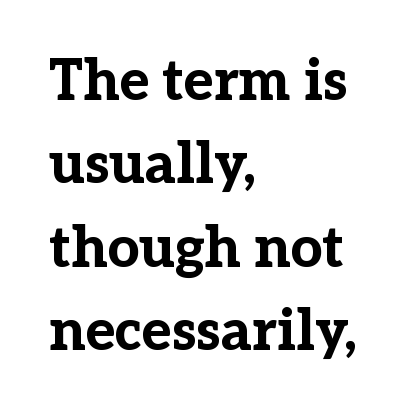
Underline: absent. Italic? Not at all — the glyphs are vertical. Little horizontal feet cap the strokes, marking this as serif type. If you drew a ruler down the left edge, every line would touch it. This sample keeps an unexceptional amount of space between lines. Caption: standard tracking, unaltered.
